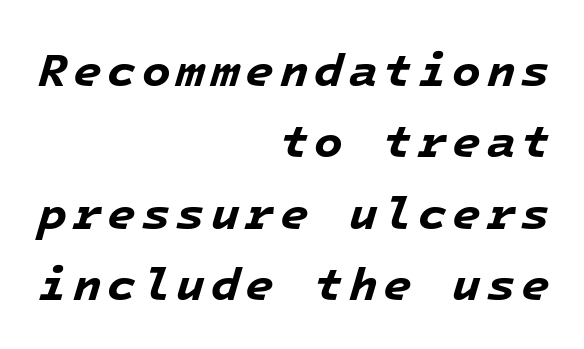
Q: Is the text bold? A: Yes.
Q: Is the text italic (slanted)? A: Yes, it leans right by about 16 degrees.
Q: Is the text underlined? A: No.
Q: How is the paragraph aligned? A: Right-aligned.
Q: Is the spacing between lines tight, normal or loose? A: Normal.
Q: Width (condensed, normal, or wide)? A: Normal.
Q: Stroke contrast? A: Low.
Q: x-height? A: Medium.
Q: Monospaced? A: Yes.
